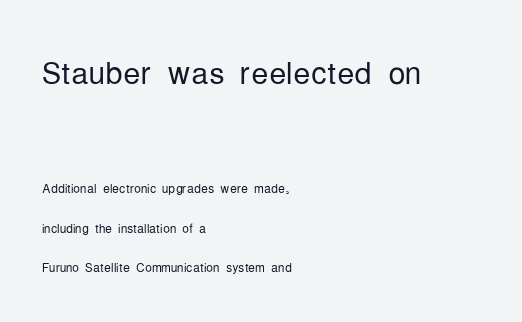
{"serif": "no", "italic": "no", "bold": "no", "weight": "light", "width": "condensed", "stroke_contrast": "low", "x_height": "medium", "monospaced": "no", "underline": "no", "align": "left", "line_spacing": "loose", "line_spacing_ratio": 2.32, "letter_spacing": "normal", "letter_spacing_em": 0.0, "larger_block": "first", "size_ratio": 2.53, "glyph_px": 43}
